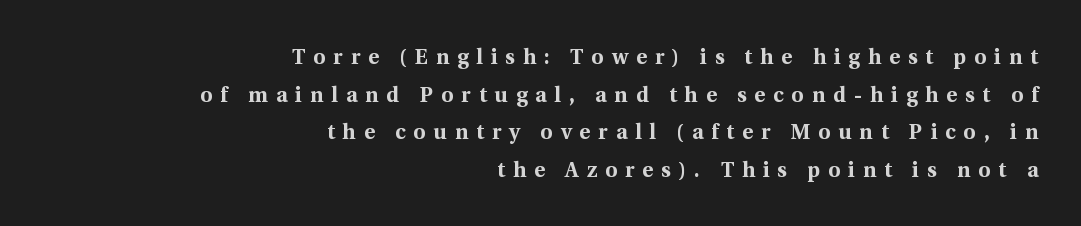
Q: Is the text bold? A: Yes.
Q: Is the text italic (slanted)? A: No, it is upright.
Q: Is the text underlined? A: No.
Q: How is the paragraph aligned? A: Right-aligned.
Q: Is the spacing between letters normal or unusually wide? A: Unusually wide.
